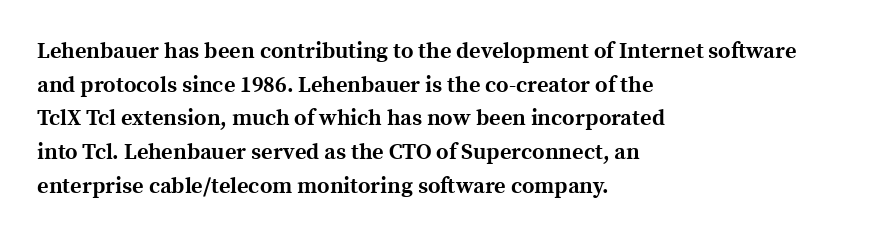
This sample is left-justified, so line endings fall wherever the words run out. Ascenders rise straight up at ninety degrees. Notice how descenders clear the ascenders below comfortably — that's standard leading. Is the type bold? Yes — the strokes are clearly thick and heavy.
